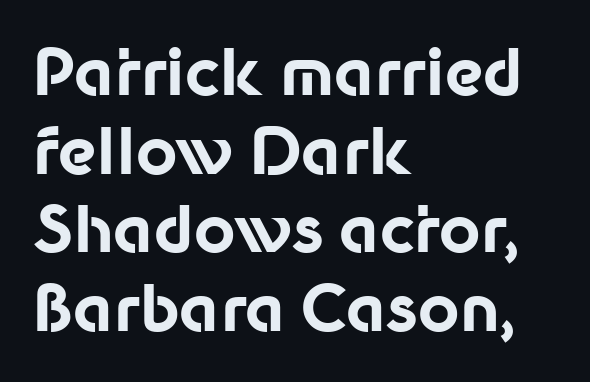
The image shows 64 px bold sans-serif type, upright; set left-aligned, line spacing 1.23x, normal letter spacing, not underlined; low stroke contrast and a medium x-height.
